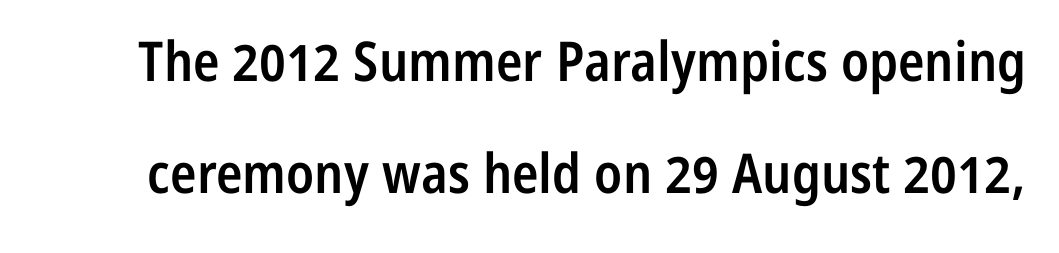
The image shows 55 px semibold, condensed sans-serif type, upright; set loose line spacing (2.03x), normal letter spacing, not underlined; low stroke contrast and a medium x-height.
